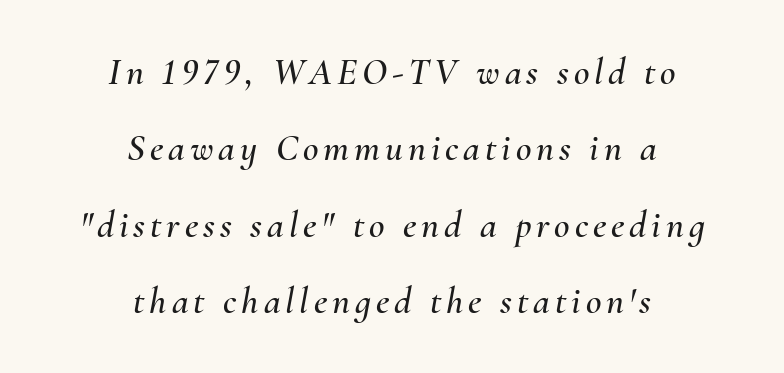
{"italic": "yes", "lean": "right", "slant_degrees": 10, "width": "normal", "stroke_contrast": "medium", "x_height": "small", "monospaced": "no", "underline": "no", "align": "center", "line_spacing": "loose", "line_spacing_ratio": 2.01, "glyph_px": 38}
